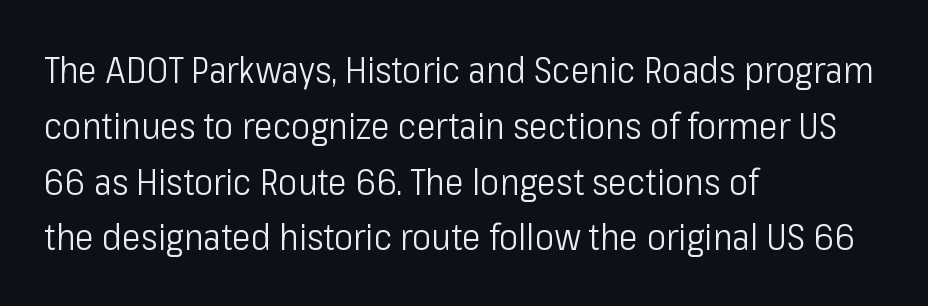
Stems and bowls with no extra thickness — not bold. The designer went with a sans here, leaving each stem footless. The font's upright variant was chosen for this text. The foot of each line stays bare and open. Compared with typical body copy, the letter spacing here is the same.
